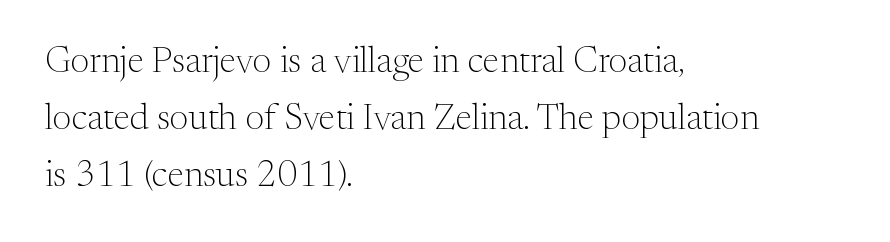
Each new line begins a customary step beneath the previous one. Weight class: somewhere from thin through regular. Line starts are locked; line ends wander. Is this a fixed-width face? No — the glyphs have proportional, varying widths.
